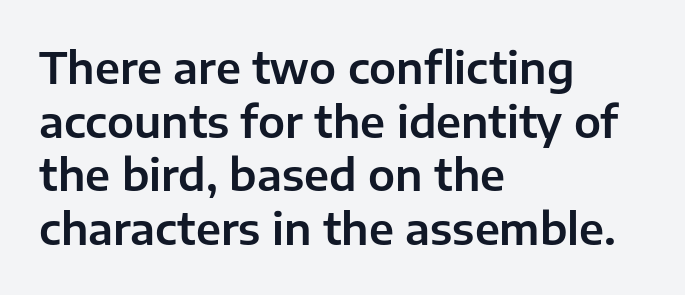
Q: Is the text italic (slanted)? A: No, it is upright.
Q: Is the typeface a serif or a sans-serif typeface? A: Sans-serif.
Q: Is the text underlined? A: No.
Q: How is the paragraph aligned? A: Left-aligned.
Q: Is the spacing between letters normal or unusually wide? A: Normal.
Q: Is the spacing between lines tight, normal or loose? A: Normal.
Q: Width (condensed, normal, or wide)? A: Normal.
Q: Stroke contrast? A: Low.
Q: x-height? A: Medium.
Q: Monospaced? A: No.
